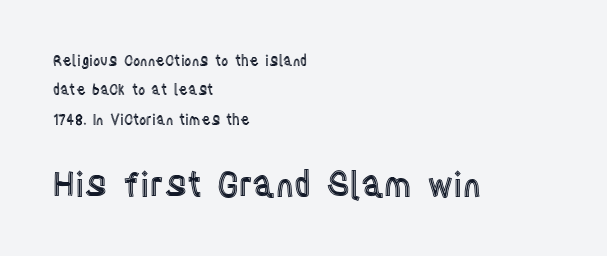
The image shows 34 px condensed type, upright; set left-aligned, loose line spacing (2.09x), normal letter spacing, not underlined; the second (bottom) block is 2.43x larger; a large x-height.
